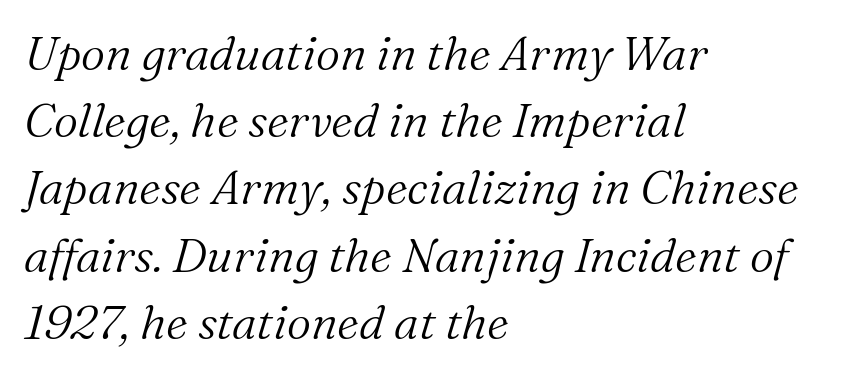
Q: Is the text bold? A: No.
Q: Is the text italic (slanted)? A: Yes, it leans right by about 16 degrees.
Q: Is the typeface a serif or a sans-serif typeface? A: Serif.
Q: Is the text underlined? A: No.
Q: How is the paragraph aligned? A: Left-aligned.
Q: Is the spacing between letters normal or unusually wide? A: Normal.
Q: Is the spacing between lines tight, normal or loose? A: Normal.
Q: Width (condensed, normal, or wide)? A: Normal.
Q: Stroke contrast? A: Medium.
Q: x-height? A: Medium.
Q: Monospaced? A: No.
